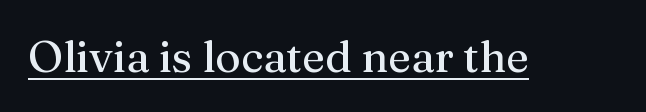
Q: Is the text bold? A: No.
Q: Is the text italic (slanted)? A: No, it is upright.
Q: Is the typeface a serif or a sans-serif typeface? A: Serif.
Q: Is the text underlined? A: Yes.
Q: Is the spacing between letters normal or unusually wide? A: Normal.
Q: Width (condensed, normal, or wide)? A: Normal.
Q: Stroke contrast? A: Medium.
Q: x-height? A: Medium.
Q: Monospaced? A: No.
